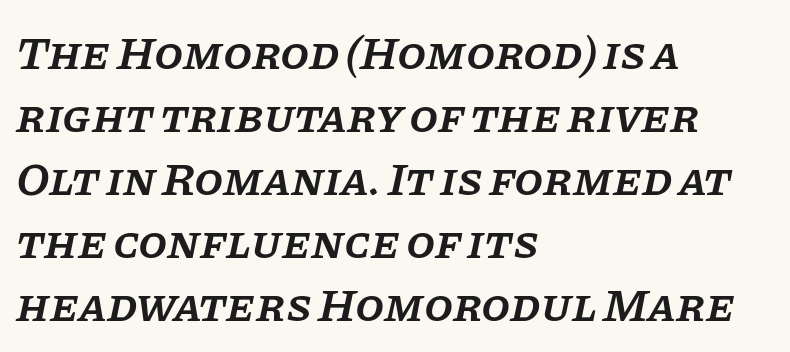
The specimen omits any rule beneath the text block's lines. Between one letter and the next there's only the usual sliver of space. Check where the strokes stop: tiny serifs finish them off. This sample is left-justified, so line endings fall wherever the words run out. It's the slanting kind of type. The glyphs have the mass of a demibold cut, below bold.
